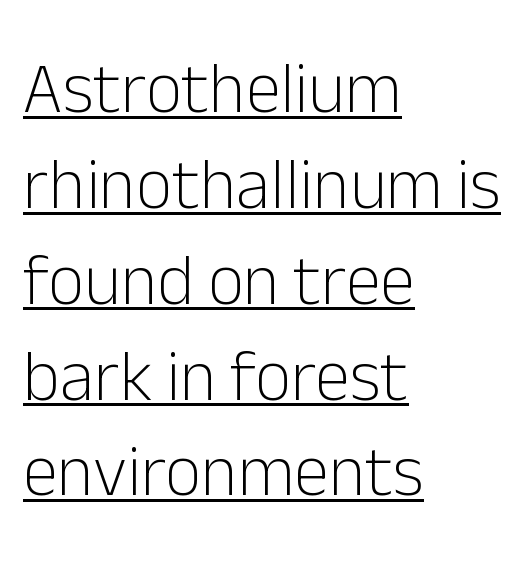
{"serif": "no", "italic": "no", "bold": "no", "weight": "light", "width": "normal", "stroke_contrast": "low", "x_height": "medium", "monospaced": "no", "underline": "yes", "align": "left", "line_spacing": "normal", "line_spacing_ratio": 1.35, "letter_spacing": "normal", "letter_spacing_em": 0.0, "glyph_px": 71}
